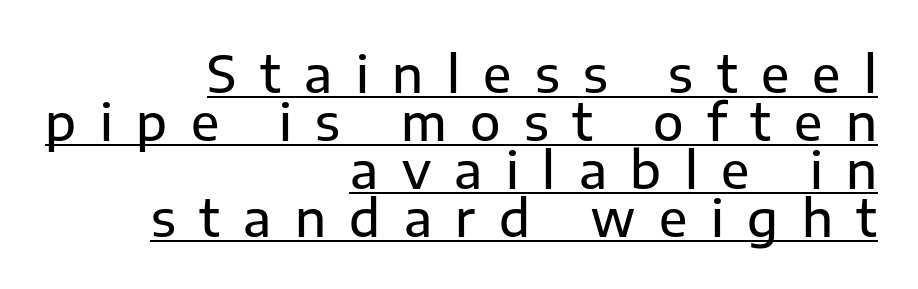
The image shows 50 px sans-serif type, upright; set right-aligned, tight line spacing (0.96x), unusually wide letter spacing (+0.47 em), underlined; low stroke contrast and a medium x-height.
